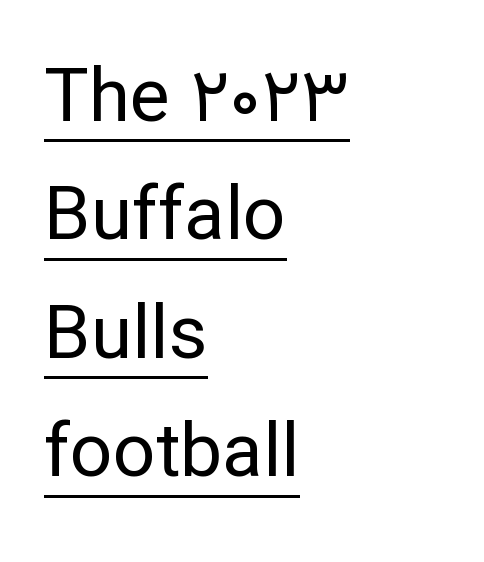
Nope, no serifs anywhere on these letters. Is this a fixed-width face? No — the glyphs have proportional, varying widths. Posture: upright roman. The designer left line spacing at the default. Every row of glyphs begins at an identical x-position on the left.
